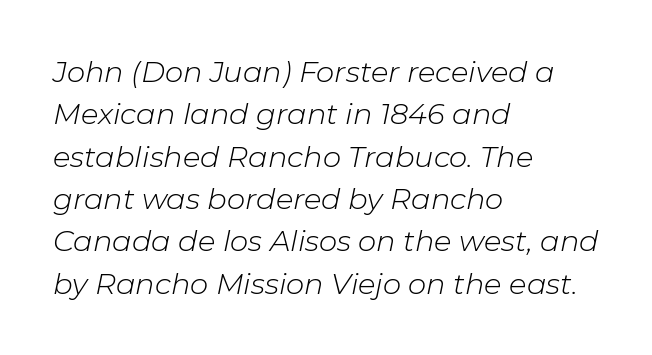
The gaps between neighbouring characters are ordinary and unremarkable. Reading down the column, the eye jumps a familiar distance to each next line. Line starts are locked; line ends wander. The letterforms sit at book weight or below. The lettering tilts uniformly, giving the passage an italic look.
